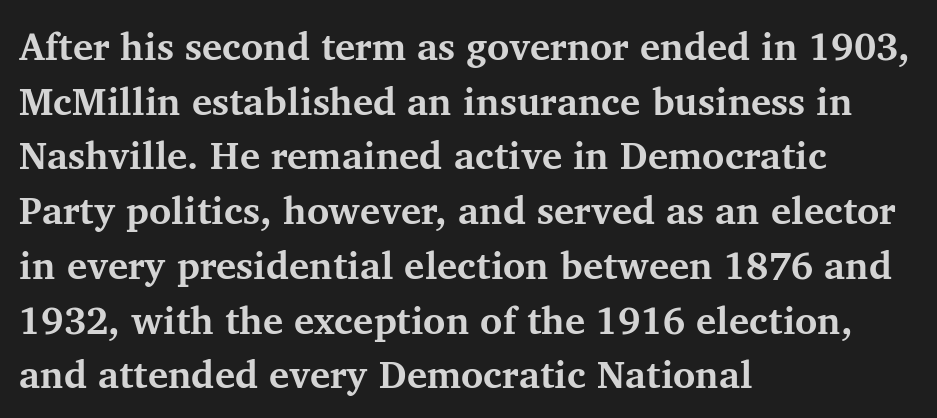
The image shows 38 px bold serif type, upright; set left-aligned, normal line spacing (1.44x), normal letter spacing, not underlined; medium stroke contrast and a medium x-height.
